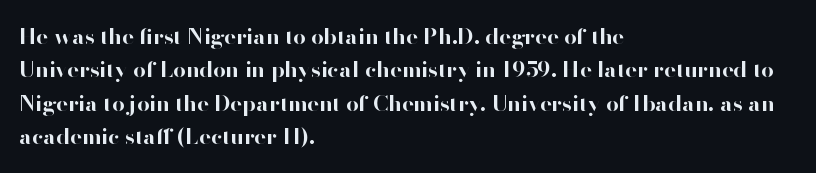
The image shows 22 px bold type, upright; set left-aligned, normal line spacing (1.52x), normal letter spacing, not underlined.
